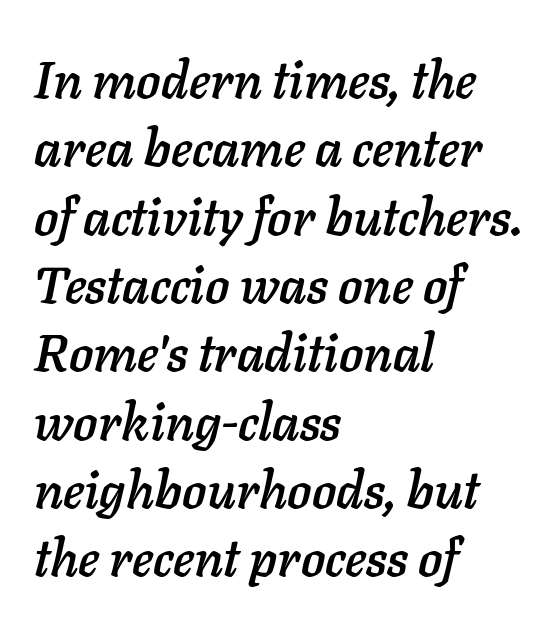
The image shows 51 px text type, italic (leaning right); set left-aligned, normal line spacing (1.34x), normal letter spacing, not underlined; low stroke contrast and a medium x-height.
